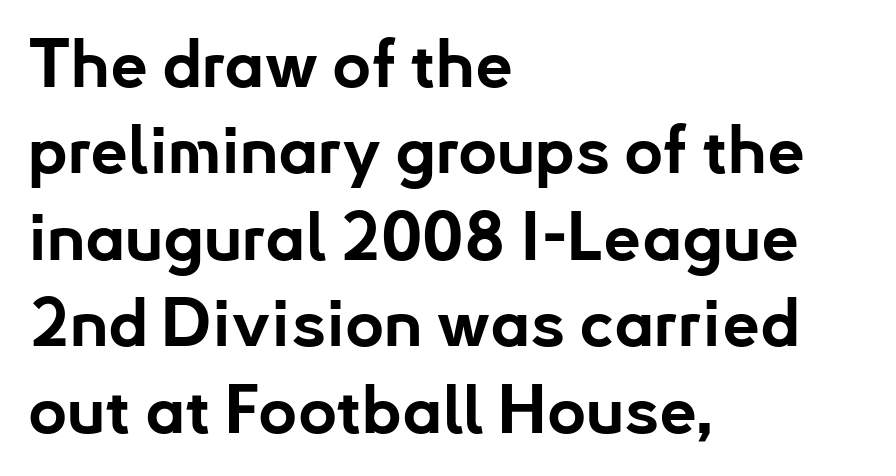
{"serif": "no", "italic": "no", "bold": "yes", "weight": "bold", "width": "normal", "stroke_contrast": "low", "x_height": "small", "monospaced": "no", "underline": "no", "align": "left", "line_spacing": "normal", "line_spacing_ratio": 1.29, "letter_spacing": "normal", "letter_spacing_em": 0.0, "glyph_px": 67}
